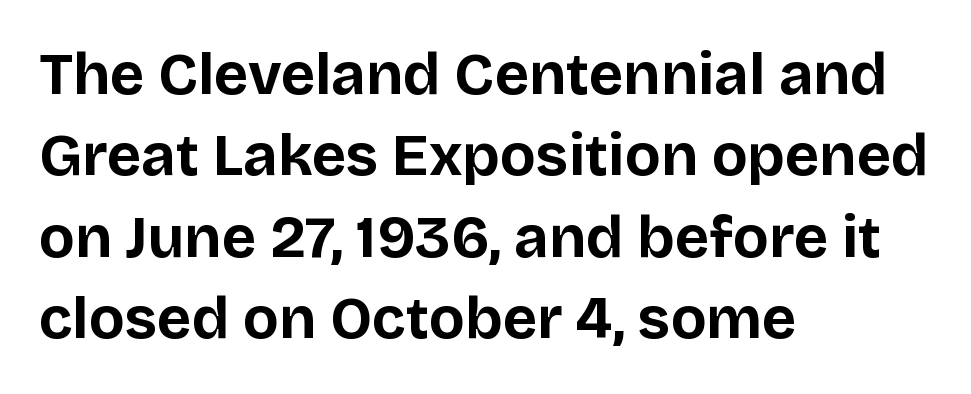
{"serif": "no", "italic": "no", "bold": "yes", "weight": "bold", "width": "normal", "stroke_contrast": "low", "x_height": "large", "monospaced": "no", "underline": "no", "align": "left", "line_spacing": "normal", "line_spacing_ratio": 1.38, "letter_spacing": "normal", "letter_spacing_em": 0.0, "glyph_px": 59}
